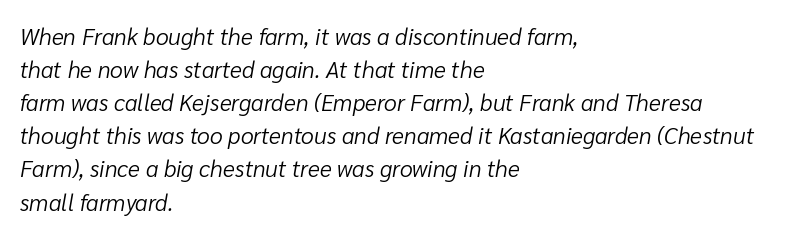
Q: Is the text bold? A: No.
Q: Is the text italic (slanted)? A: Yes, it leans right by about 10 degrees.
Q: Is the text underlined? A: No.
Q: How is the paragraph aligned? A: Left-aligned.
Q: Is the spacing between letters normal or unusually wide? A: Normal.
Q: Is the spacing between lines tight, normal or loose? A: Normal.
